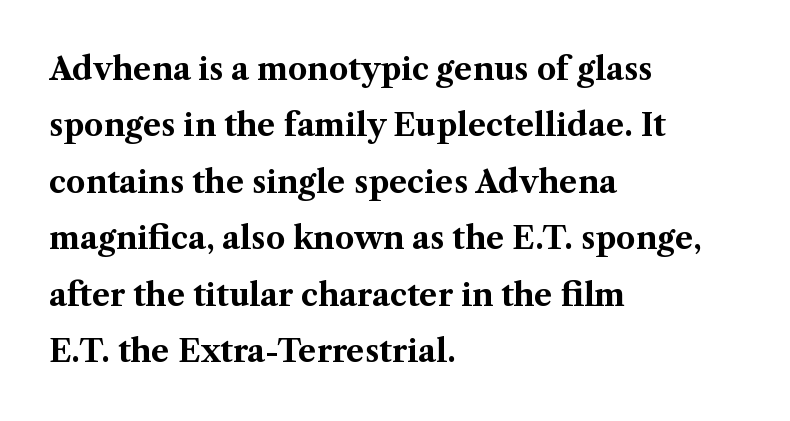
The letters advance in unequal steps, a hallmark of proportional type. Tall strokes in this sample are plumb rather than angled. Unlike a clean sans, this face finishes its strokes with serifs. This sample is left-justified, so line endings fall wherever the words run out. Characters follow at the spacing the type designer built in. Words float on clear page, feet unadorned.
